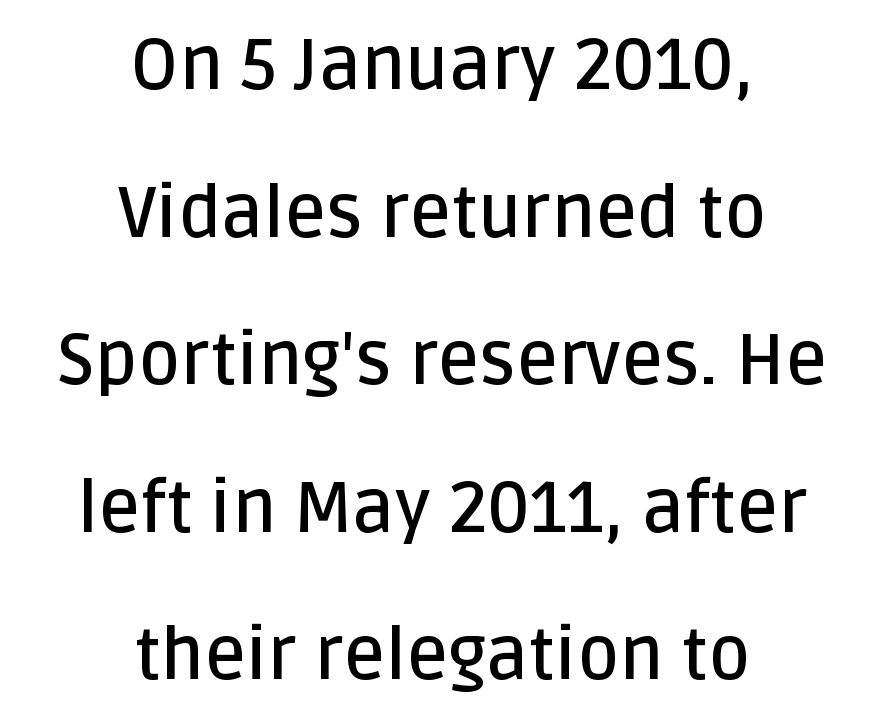
The image shows 72 px semibold sans-serif type, upright; set centered, loose line spacing (2.05x), normal letter spacing, not underlined; low stroke contrast and a large x-height.
